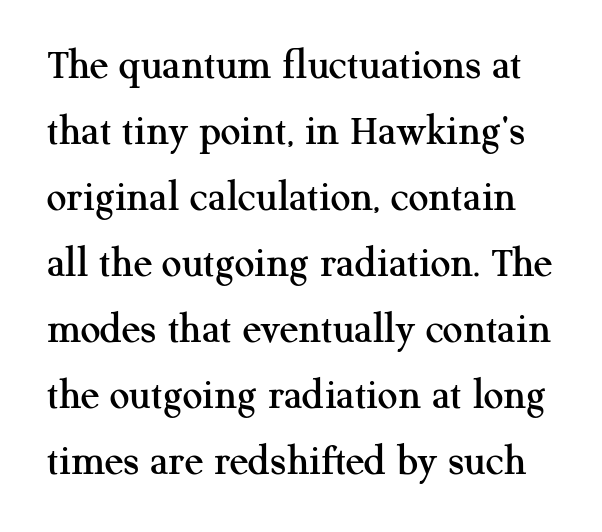
{"serif": "yes", "italic": "no", "width": "normal", "stroke_contrast": "medium", "x_height": "medium", "monospaced": "no", "underline": "no", "line_spacing": "normal", "line_spacing_ratio": 1.5, "letter_spacing": "normal", "letter_spacing_em": 0.0, "glyph_px": 44}
